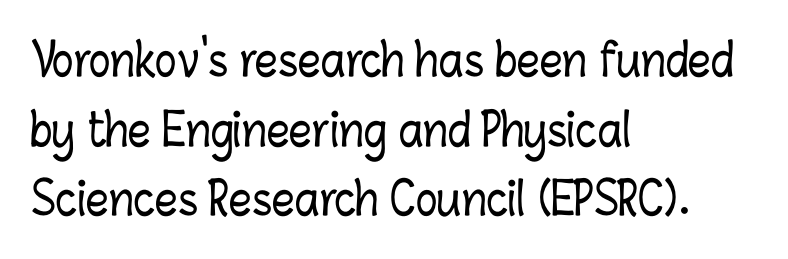
The image shows 45 px condensed type, upright; set left-aligned, normal line spacing (1.55x), normal letter spacing, not underlined; low stroke contrast and a medium x-height.
